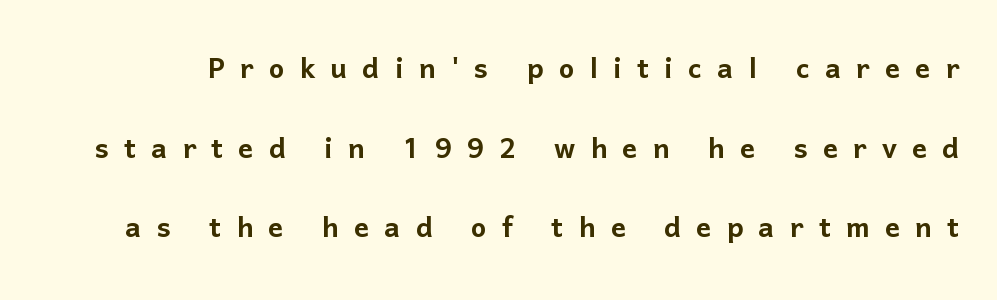
No feet cap the strokes, marking this as sans-serif type. Anything drawn beneath the words? Only blank space. Someone cranked the tracking dial way up on this one. This sample has the flowing, uneven cadence of proportional lettering.
